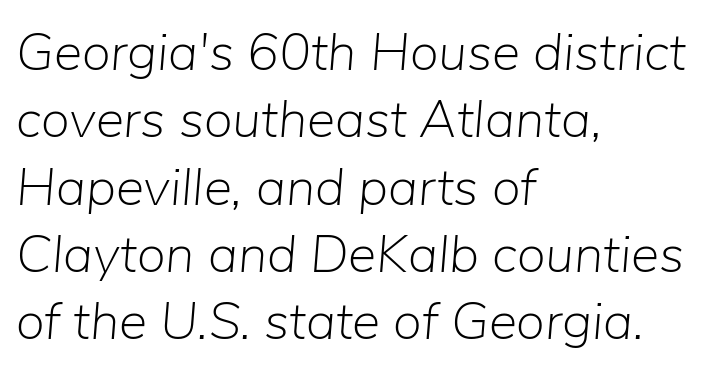
The image shows 53 px light type, italic (leaning right); set left-aligned, normal line spacing (1.27x), normal letter spacing, not underlined; low stroke contrast and a medium x-height.
